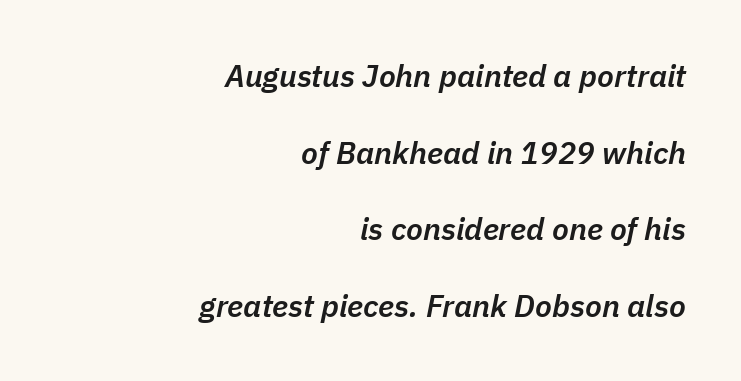
Q: Is the text bold? A: Semi-bold.
Q: Is the text italic (slanted)? A: Yes, it leans right by about 11 degrees.
Q: Is the text underlined? A: No.
Q: How is the paragraph aligned? A: Right-aligned.
Q: Is the spacing between letters normal or unusually wide? A: Normal.
Q: Is the spacing between lines tight, normal or loose? A: Loose.
Q: Width (condensed, normal, or wide)? A: Normal.
Q: Stroke contrast? A: Low.
Q: x-height? A: Medium.
Q: Monospaced? A: No.
